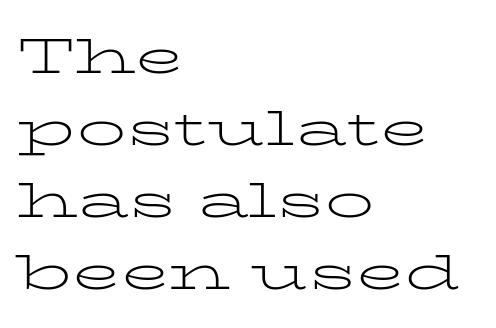
Q: Is the text bold? A: No.
Q: Is the text italic (slanted)? A: No, it is upright.
Q: Is the typeface a serif or a sans-serif typeface? A: Serif.
Q: Is the text underlined? A: No.
Q: How is the paragraph aligned? A: Left-aligned.
Q: Is the spacing between letters normal or unusually wide? A: Normal.
Q: Is the spacing between lines tight, normal or loose? A: Normal.
Q: Width (condensed, normal, or wide)? A: Wide.
Q: Stroke contrast? A: Low.
Q: x-height? A: Medium.
Q: Monospaced? A: No.
